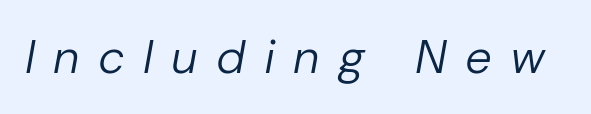
{"italic": "yes", "lean": "right", "slant_degrees": 10, "bold": "no", "weight": "regular", "width": "normal", "stroke_contrast": "low", "x_height": "medium", "monospaced": "no", "underline": "no", "letter_spacing": "wide", "letter_spacing_em": 0.43, "glyph_px": 47}
